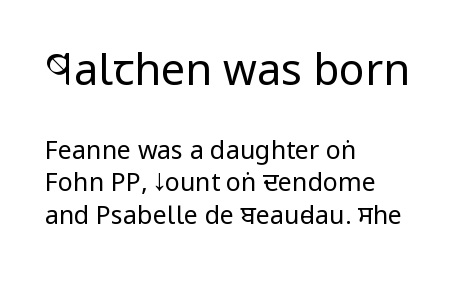
The image shows 43 px regular-weight, condensed sans-serif type, upright; set left-aligned, normal line spacing (1.31x), normal letter spacing, not underlined; the first (top) block is 1.72x larger; low stroke contrast and a large x-height.
